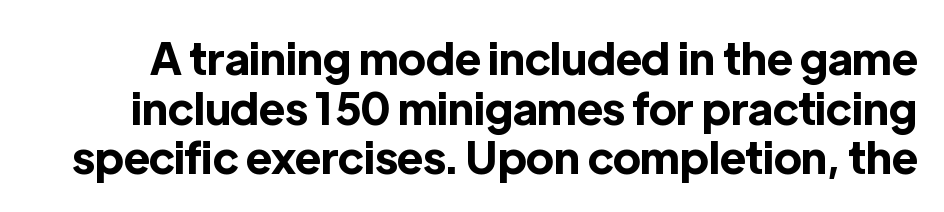
The passage shown is typeset with a sans-serif family. The axis of the letterforms is exactly vertical. Do the characters align in a grid? No, the font is proportional. Look at the tracking — it's just the regular setting, nothing added. Type without underlining. Quick note: interline space is minimal.
